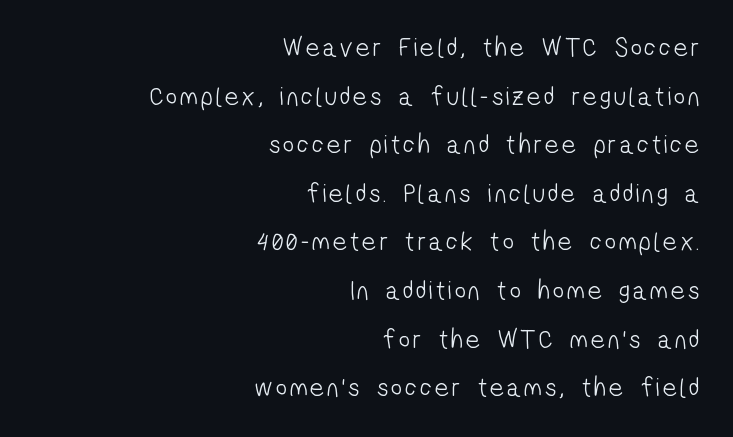
Q: Is the text bold? A: No.
Q: Is the text underlined? A: No.
Q: How is the paragraph aligned? A: Right-aligned.
